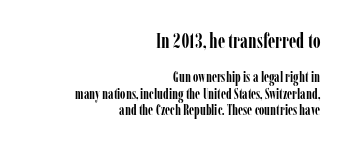
The baseline area is clear. Does the lettering tilt? It doesn't — this is upright. Tracking here is standard; glyphs follow each other at the usual distance. A student would call this right alignment; a typographer would say flush right, rag left.
